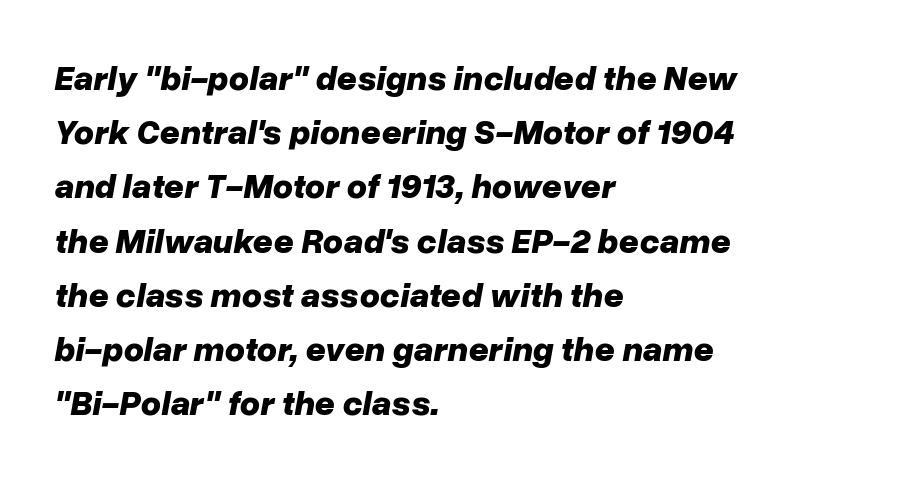
Q: Is the text bold? A: Yes.
Q: Is the text italic (slanted)? A: Yes, it leans right by about 10 degrees.
Q: Is the text underlined? A: No.
Q: How is the paragraph aligned? A: Left-aligned.
Q: Is the spacing between letters normal or unusually wide? A: Normal.
Q: Is the spacing between lines tight, normal or loose? A: Normal.
Q: Width (condensed, normal, or wide)? A: Normal.
Q: Stroke contrast? A: Low.
Q: x-height? A: Medium.
Q: Monospaced? A: No.
